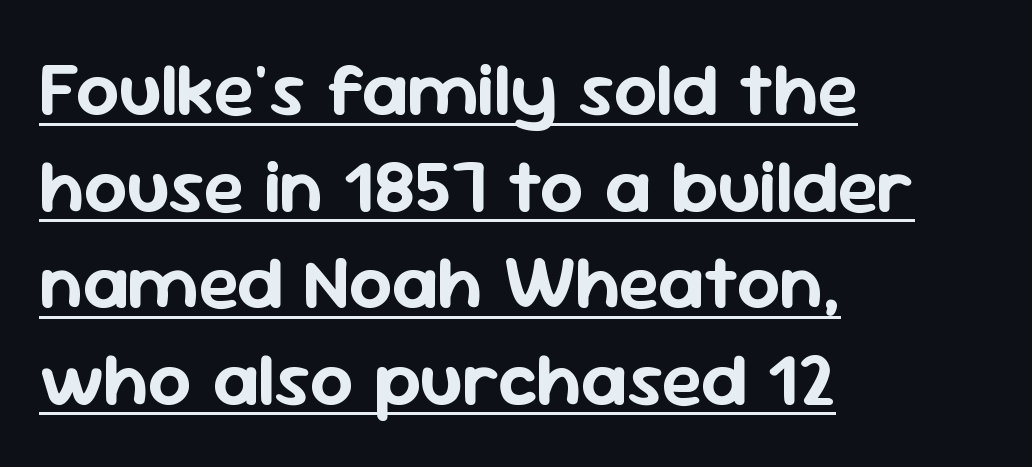
{"serif": "no", "italic": "no", "width": "normal", "stroke_contrast": "low", "x_height": "medium", "monospaced": "no", "underline": "yes", "align": "left", "line_spacing": "normal", "line_spacing_ratio": 1.27, "letter_spacing": "normal", "letter_spacing_em": 0.0, "glyph_px": 76}
